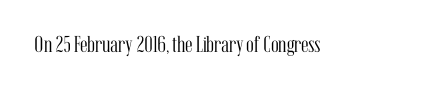
The type is set solid horizontally, with unmodified tracking. Words float on clear page, feet unadorned. A quiet, ordinary-to-light weight characterises the typeface. The type sits square on the baseline with zero lean.
